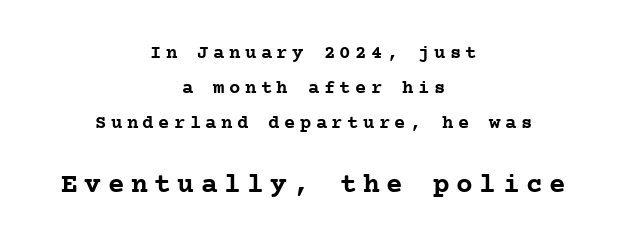
{"serif": "yes", "italic": "no", "bold": "yes", "weight": "semibold", "width": "normal", "stroke_contrast": "low", "x_height": "medium", "monospaced": "yes", "underline": "no", "align": "center", "line_spacing_ratio": 1.85, "letter_spacing": "wide", "letter_spacing_em": 0.23, "larger_block": "second", "size_ratio": 1.47, "glyph_px": 28}
